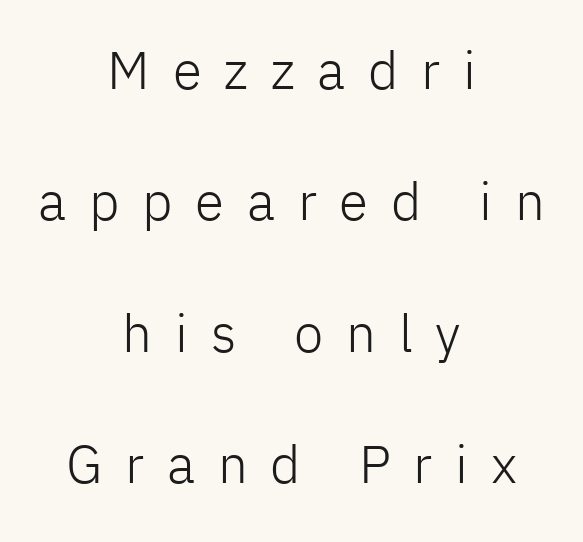
{"serif": "no", "italic": "no", "bold": "no", "weight": "light", "width": "normal", "stroke_contrast": "low", "x_height": "medium", "monospaced": "no", "underline": "no", "align": "center", "line_spacing": "loose", "line_spacing_ratio": 2.48, "letter_spacing": "wide", "letter_spacing_em": 0.43, "glyph_px": 53}
